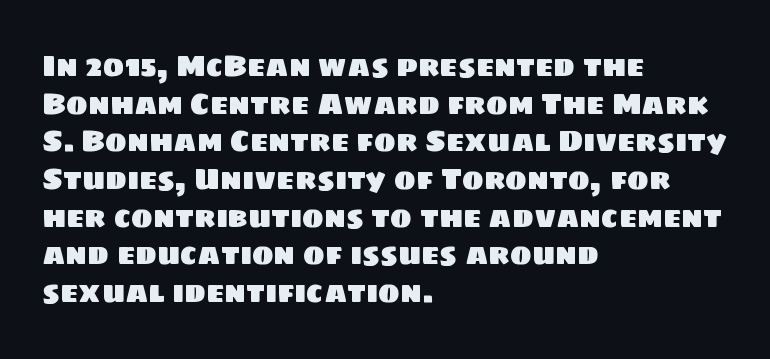
The image shows 29 px sans-serif type; set left-aligned, normal line spacing (1.3x), normal letter spacing, not underlined; low stroke contrast and a large x-height.
